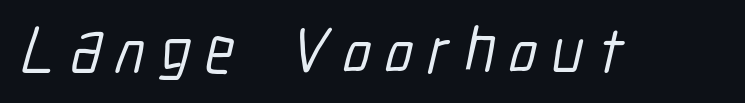
Q: Is the typeface a serif or a sans-serif typeface? A: Sans-serif.
Q: Is the text underlined? A: No.
Q: Is the spacing between letters normal or unusually wide? A: Unusually wide.
Q: Width (condensed, normal, or wide)? A: Condensed.
Q: Stroke contrast? A: Low.
Q: x-height? A: Medium.
Q: Monospaced? A: No.
